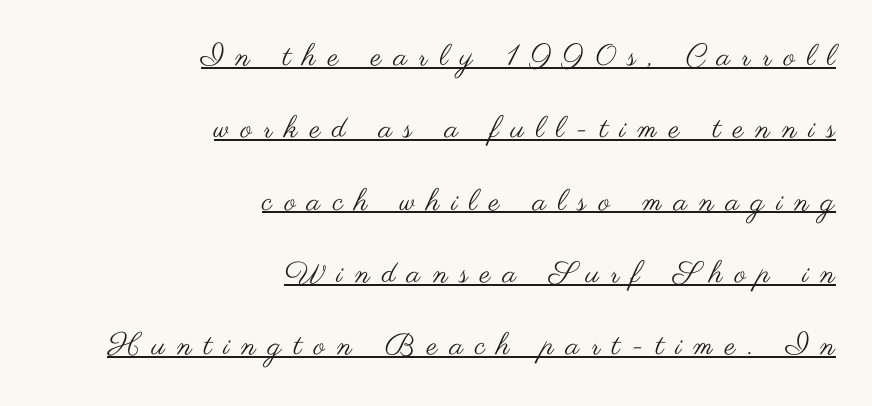
The image shows 30 px regular-weight, wide sans-serif type; set right-aligned, loose line spacing (2.41x), unusually wide letter spacing (+0.4 em), underlined; medium stroke contrast and a small x-height.
